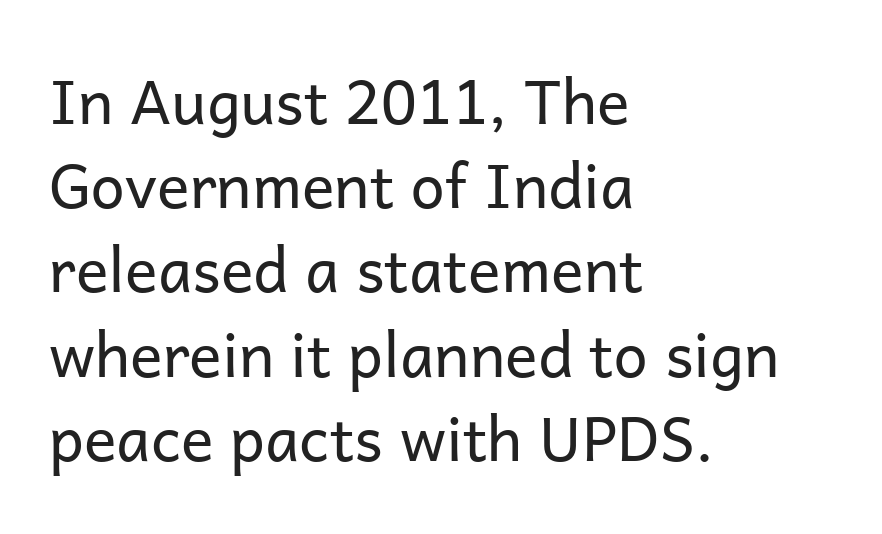
Posture: straight, roman, zero tilt. Is this a sans? Yes — the strokes have no serifs. The cut favours lightness, reaching ordinary text weight at its darkest. Underline: absent. Characters follow at the spacing the type designer built in. The line-height multiplier appears to be the usual default.
